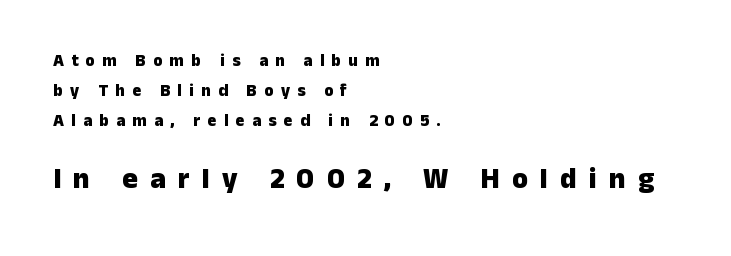
{"serif": "no", "italic": "no", "bold": "yes", "weight": "heavy", "width": "normal", "stroke_contrast": "low", "x_height": "medium", "monospaced": "no", "underline": "no", "align": "left", "line_spacing_ratio": 1.77, "letter_spacing": "wide", "letter_spacing_em": 0.42, "larger_block": "second", "size_ratio": 1.71, "glyph_px": 29}
